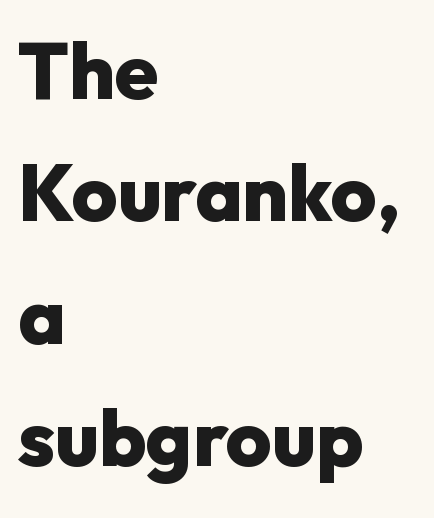
The image shows 79 px heavy sans-serif type, upright; set left-aligned, normal line spacing (1.55x), normal letter spacing, not underlined; low stroke contrast and a medium x-height.
